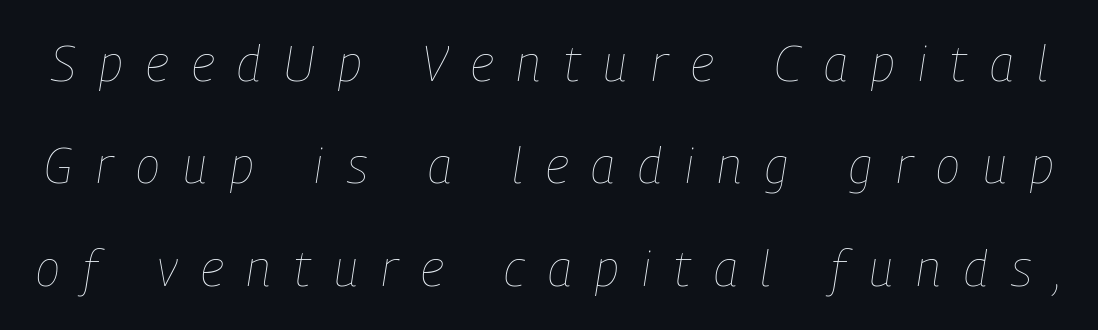
Q: Is the text bold? A: No.
Q: Is the text italic (slanted)? A: Yes, it leans right by about 9 degrees.
Q: Is the text underlined? A: No.
Q: Is the spacing between letters normal or unusually wide? A: Unusually wide.
Q: Is the spacing between lines tight, normal or loose? A: Loose.
Q: Width (condensed, normal, or wide)? A: Condensed.
Q: Stroke contrast? A: Low.
Q: x-height? A: Medium.
Q: Monospaced? A: No.
